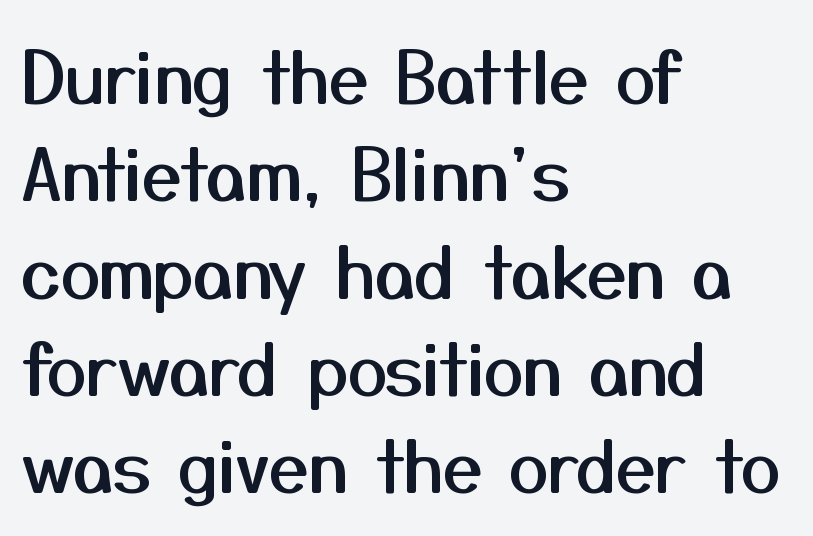
Q: Is the text italic (slanted)? A: No, it is upright.
Q: Is the typeface a serif or a sans-serif typeface? A: Sans-serif.
Q: Is the text underlined? A: No.
Q: How is the paragraph aligned? A: Left-aligned.
Q: Is the spacing between letters normal or unusually wide? A: Normal.
Q: Is the spacing between lines tight, normal or loose? A: Normal.
Q: Width (condensed, normal, or wide)? A: Normal.
Q: Stroke contrast? A: Medium.
Q: x-height? A: Medium.
Q: Monospaced? A: No.
